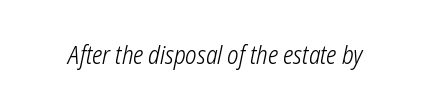
{"italic": "yes", "lean": "right", "slant_degrees": 12, "bold": "no", "underline": "no", "letter_spacing": "normal", "letter_spacing_em": 0.0, "glyph_px": 25}
